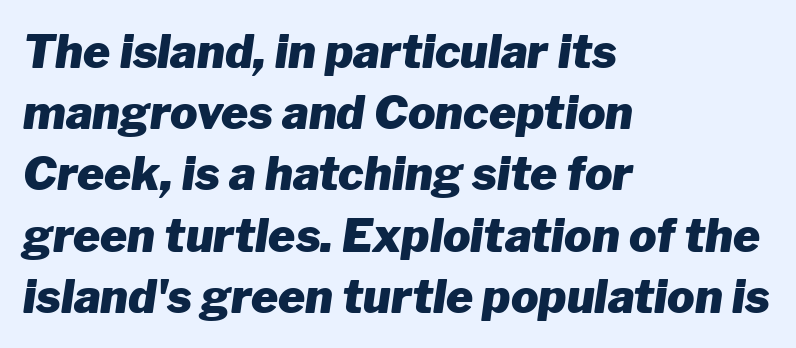
{"italic": "yes", "lean": "right", "slant_degrees": 8, "bold": "yes", "weight": "heavy", "width": "normal", "stroke_contrast": "low", "x_height": "medium", "monospaced": "no", "underline": "no", "align": "left", "line_spacing": "normal", "line_spacing_ratio": 1.33, "letter_spacing": "normal", "letter_spacing_em": 0.0, "glyph_px": 46}
